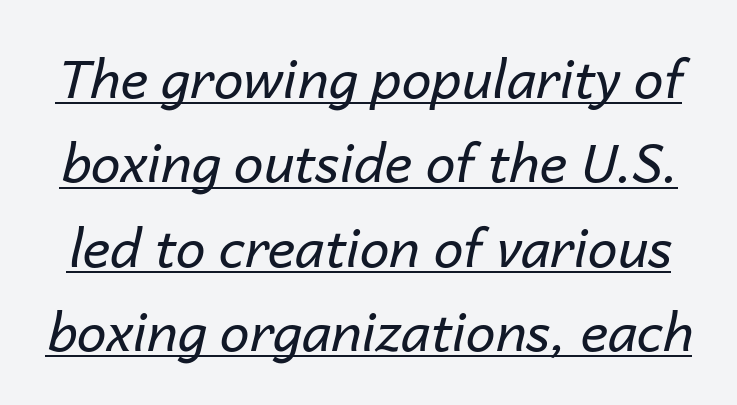
Q: Is the text bold? A: No.
Q: Is the text italic (slanted)? A: Yes, it leans right by about 14 degrees.
Q: Is the text underlined? A: Yes.
Q: Is the spacing between letters normal or unusually wide? A: Normal.
Q: Is the spacing between lines tight, normal or loose? A: Normal.
Q: Width (condensed, normal, or wide)? A: Normal.
Q: Stroke contrast? A: Low.
Q: x-height? A: Medium.
Q: Monospaced? A: No.
